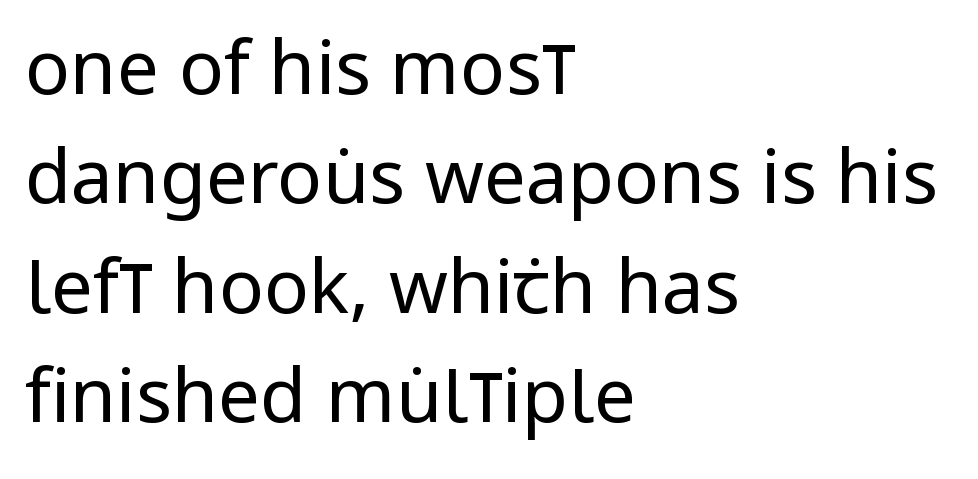
{"serif": "no", "italic": "no", "bold": "no", "weight": "regular", "width": "condensed", "stroke_contrast": "low", "x_height": "large", "monospaced": "no", "underline": "no", "align": "left", "line_spacing": "normal", "line_spacing_ratio": 1.46, "letter_spacing": "normal", "letter_spacing_em": 0.0, "glyph_px": 75}
